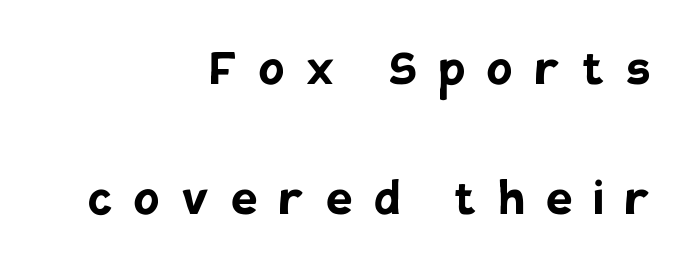
The image shows 58 px semibold sans-serif type, upright; set right-aligned, loose line spacing (2.25x), unusually wide letter spacing (+0.38 em), not underlined; low stroke contrast and a large x-height.
